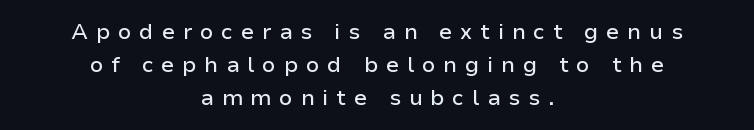
{"italic": "no", "underline": "no", "align": "center", "line_spacing": "normal", "line_spacing_ratio": 1.51, "letter_spacing": "wide", "letter_spacing_em": 0.35, "glyph_px": 22}
